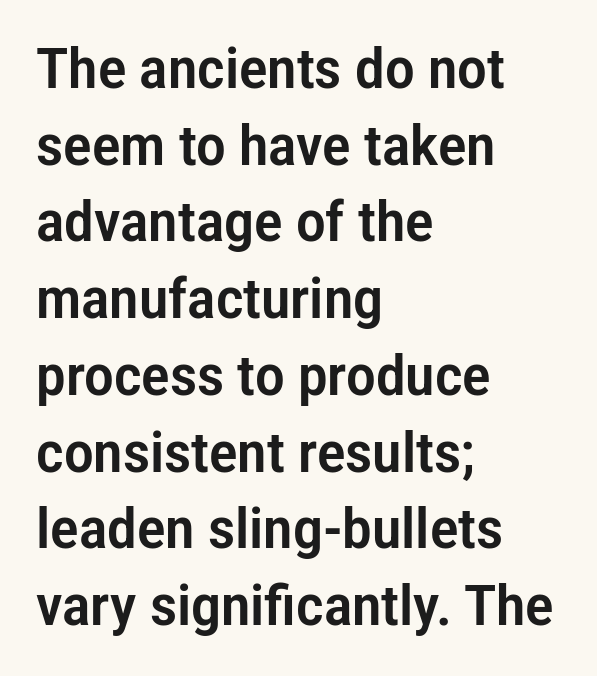
Q: Is the text italic (slanted)? A: No, it is upright.
Q: Is the typeface a serif or a sans-serif typeface? A: Sans-serif.
Q: Is the text underlined? A: No.
Q: How is the paragraph aligned? A: Left-aligned.
Q: Is the spacing between letters normal or unusually wide? A: Normal.
Q: Is the spacing between lines tight, normal or loose? A: Normal.
Q: Width (condensed, normal, or wide)? A: Condensed.
Q: Stroke contrast? A: Low.
Q: x-height? A: Medium.
Q: Monospaced? A: No.
